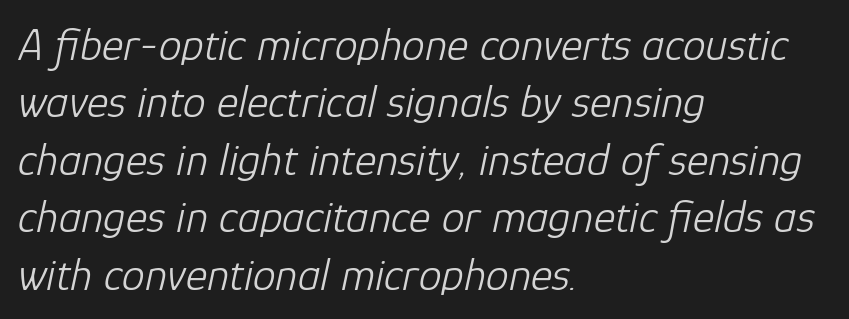
{"italic": "yes", "lean": "right", "slant_degrees": 12, "bold": "no", "weight": "light", "width": "normal", "stroke_contrast": "low", "x_height": "medium", "monospaced": "no", "underline": "no", "align": "left", "line_spacing": "normal", "line_spacing_ratio": 1.25, "letter_spacing": "normal", "letter_spacing_em": 0.0, "glyph_px": 46}
